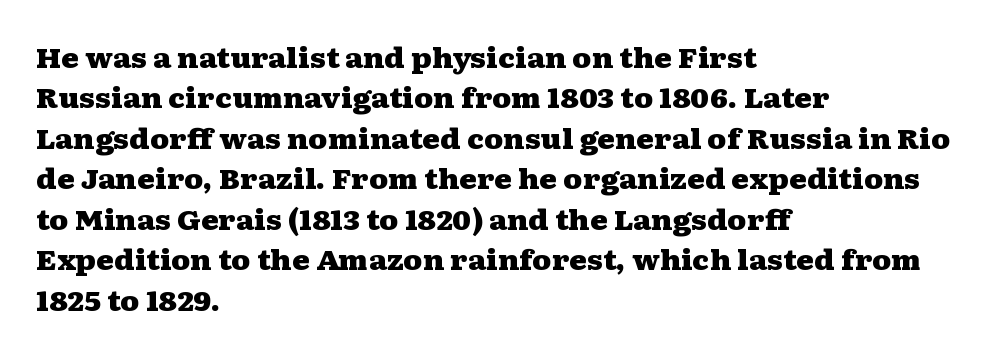
{"italic": "no", "bold": "yes", "underline": "no", "align": "left", "line_spacing": "normal", "line_spacing_ratio": 1.5, "letter_spacing": "normal", "letter_spacing_em": 0.0, "glyph_px": 27}
